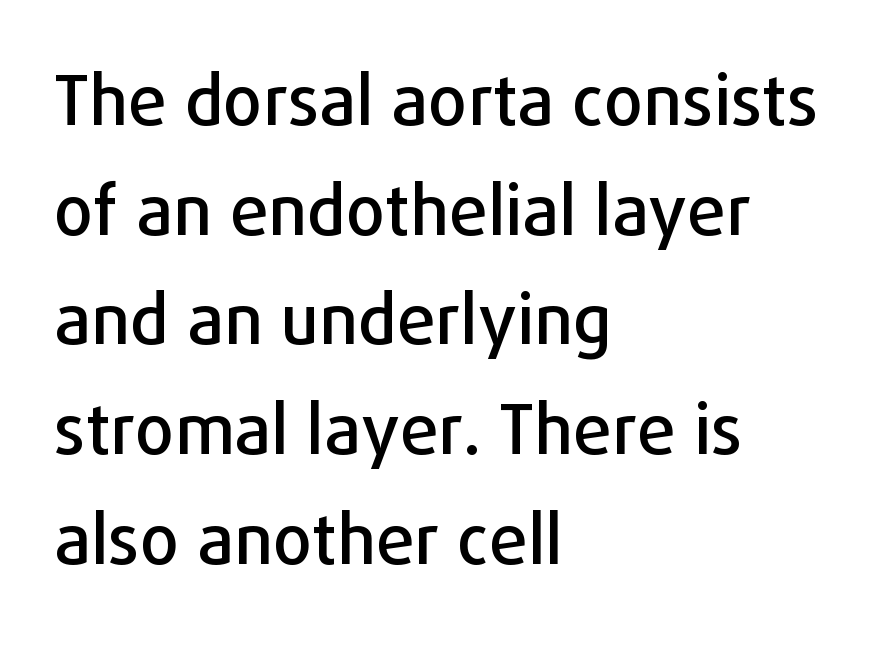
{"serif": "no", "italic": "no", "width": "normal", "stroke_contrast": "low", "x_height": "medium", "monospaced": "no", "underline": "no", "align": "left", "line_spacing": "normal", "line_spacing_ratio": 1.59, "letter_spacing": "normal", "letter_spacing_em": 0.0, "glyph_px": 69}
